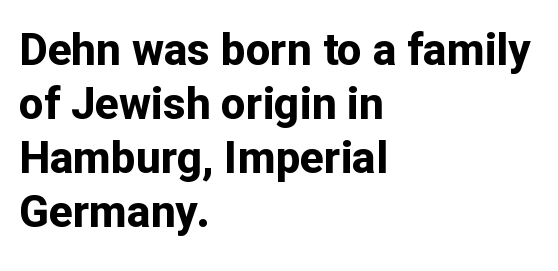
Q: Is the text bold? A: Yes.
Q: Is the text italic (slanted)? A: No, it is upright.
Q: Is the typeface a serif or a sans-serif typeface? A: Sans-serif.
Q: Is the text underlined? A: No.
Q: How is the paragraph aligned? A: Left-aligned.
Q: Is the spacing between letters normal or unusually wide? A: Normal.
Q: Width (condensed, normal, or wide)? A: Normal.
Q: Stroke contrast? A: Low.
Q: x-height? A: Medium.
Q: Monospaced? A: No.
